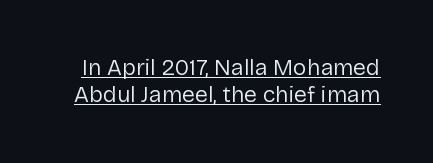
The image shows 23 px text type, upright; set line spacing 1.18x, normal letter spacing, underlined.
